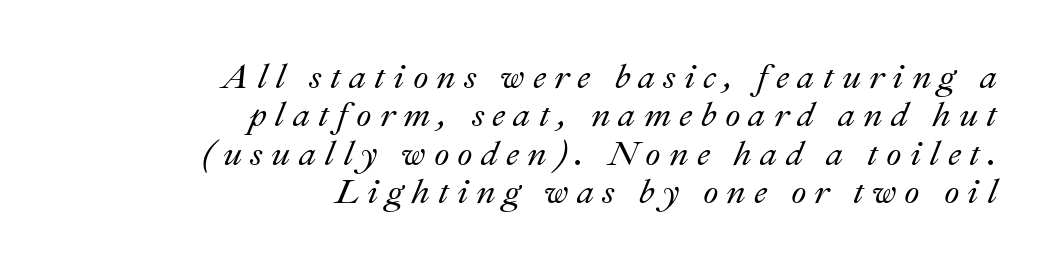
Q: Is the text italic (slanted)? A: Yes, it leans right by about 22 degrees.
Q: Is the text underlined? A: No.
Q: How is the paragraph aligned? A: Right-aligned.
Q: Is the spacing between letters normal or unusually wide? A: Unusually wide.
Q: Is the spacing between lines tight, normal or loose? A: Tight.
Q: Width (condensed, normal, or wide)? A: Normal.
Q: Stroke contrast? A: Medium.
Q: x-height? A: Small.
Q: Monospaced? A: No.
